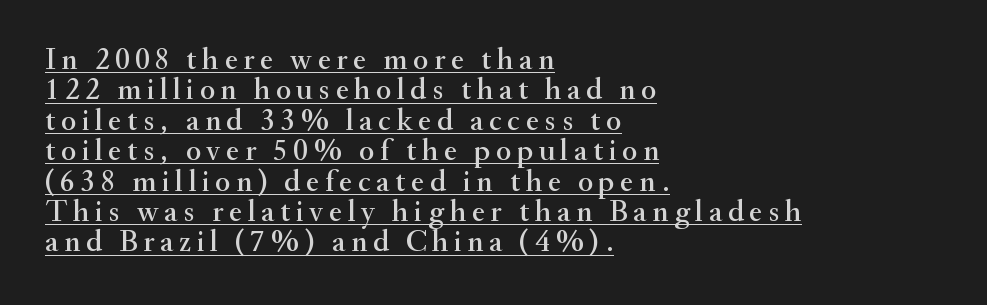
{"serif": "yes", "italic": "no", "width": "normal", "stroke_contrast": "medium", "x_height": "small", "monospaced": "no", "underline": "yes", "align": "left", "line_spacing": "tight", "line_spacing_ratio": 0.98, "glyph_px": 31}
